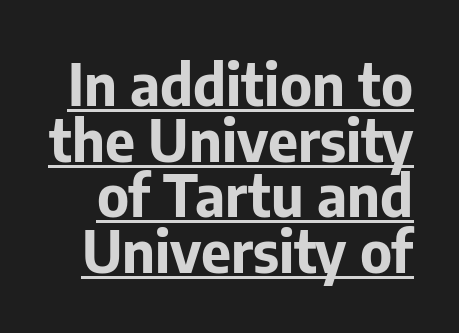
{"serif": "no", "italic": "no", "bold": "yes", "weight": "bold", "width": "normal", "stroke_contrast": "low", "x_height": "medium", "monospaced": "no", "underline": "yes", "line_spacing": "tight", "line_spacing_ratio": 0.96, "letter_spacing": "normal", "letter_spacing_em": 0.0, "glyph_px": 58}
